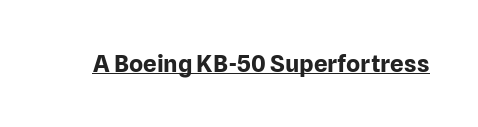
Students, observe the line beneath the letters — that is underlining. Upright lettering throughout. Summary of weight: heavy, a full bold. Here the glyphs are tracked normally, forming tight word shapes.
